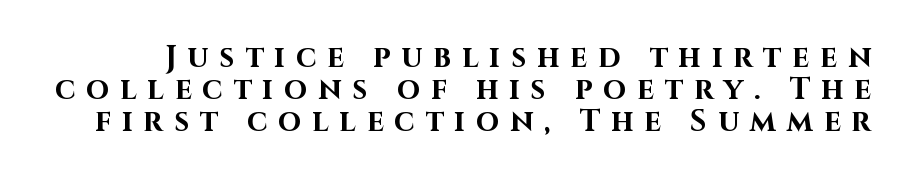
The lettering holds an erect, upright posture throughout. Quick note: interline space is minimal. Characters follow at a spacing far wider than the type designer built in. Each row of text sits above clean, open space. The strokes are fattened all the way to bold.
